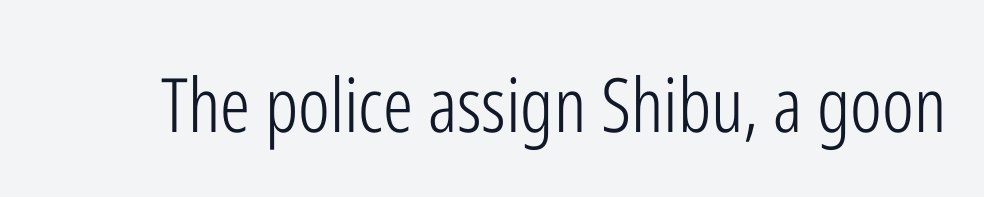
The image shows 75 px light, condensed sans-serif type, upright; set normal letter spacing, not underlined; low stroke contrast and a medium x-height.
